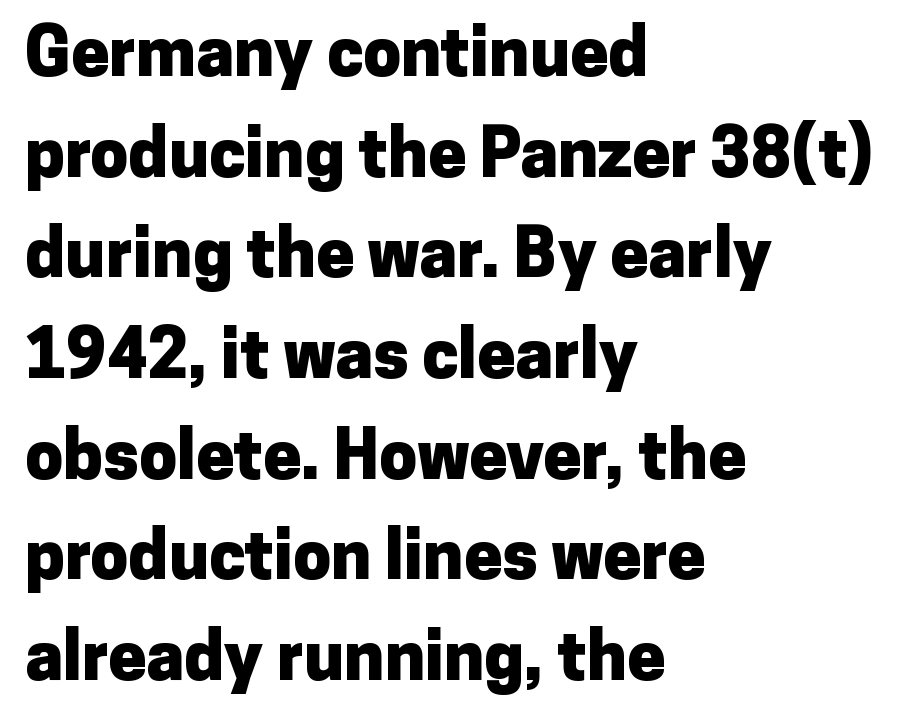
Q: Is the text bold? A: Yes.
Q: Is the text italic (slanted)? A: No, it is upright.
Q: Is the typeface a serif or a sans-serif typeface? A: Sans-serif.
Q: Is the text underlined? A: No.
Q: How is the paragraph aligned? A: Left-aligned.
Q: Is the spacing between letters normal or unusually wide? A: Normal.
Q: Is the spacing between lines tight, normal or loose? A: Normal.
Q: Width (condensed, normal, or wide)? A: Normal.
Q: Stroke contrast? A: Low.
Q: x-height? A: Medium.
Q: Monospaced? A: No.
